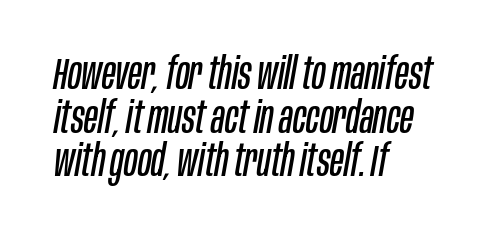
The passage shown is not bold in any degree. Does the lettering tilt? It does — this is italic. One glance says dense: line gaps are narrower than usual. The typesetter chose a ragged-right arrangement here. The space beneath each line is pristine and unruled.
